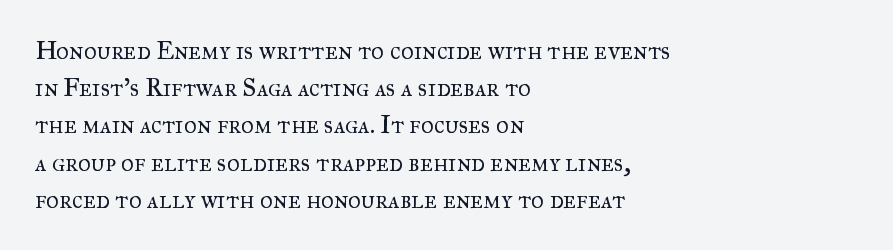
{"italic": "no", "bold": "no", "underline": "no", "align": "left", "line_spacing": "normal", "line_spacing_ratio": 1.49, "letter_spacing": "normal", "letter_spacing_em": 0.0, "glyph_px": 25}
